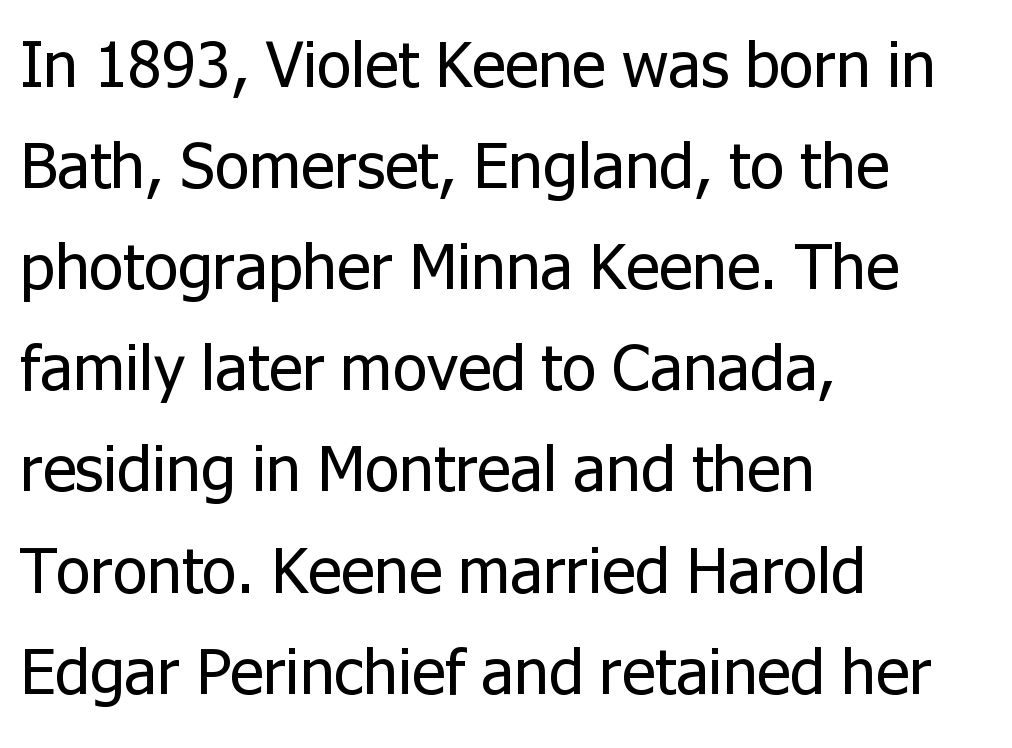
The image shows 64 px regular-weight sans-serif type, upright; set left-aligned, normal line spacing (1.58x), normal letter spacing, not underlined; low stroke contrast and a medium x-height.
